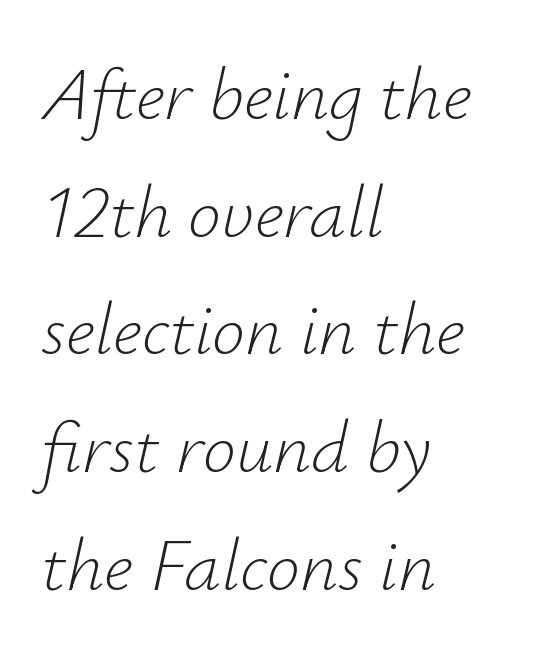
{"italic": "yes", "lean": "right", "slant_degrees": 12, "bold": "no", "weight": "light", "width": "normal", "stroke_contrast": "low", "x_height": "small", "monospaced": "no", "underline": "no", "align": "left", "line_spacing": "normal", "line_spacing_ratio": 1.59, "letter_spacing": "normal", "letter_spacing_em": 0.0, "glyph_px": 74}
